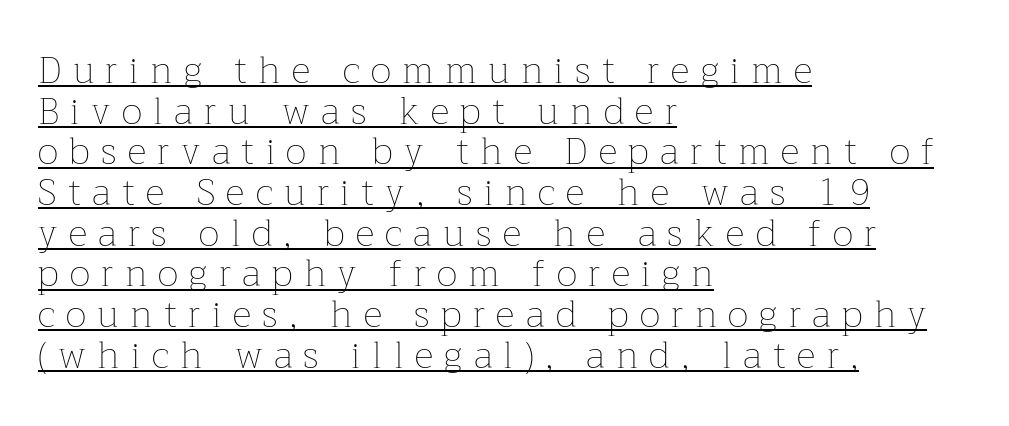
The image shows 37 px thin type, upright; set left-aligned, tight line spacing (1.1x), unusually wide letter spacing (+0.31 em), underlined; low stroke contrast and a medium x-height.
